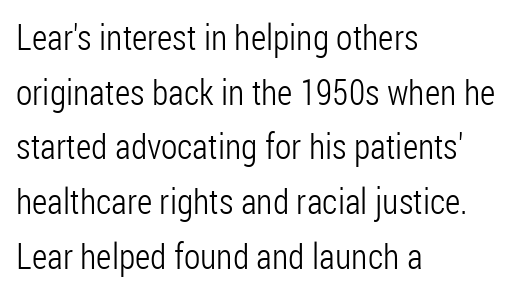
{"serif": "no", "italic": "no", "bold": "no", "weight": "light", "width": "condensed", "stroke_contrast": "low", "x_height": "medium", "monospaced": "no", "underline": "no", "align": "left", "line_spacing": "normal", "line_spacing_ratio": 1.52, "letter_spacing": "normal", "letter_spacing_em": 0.0, "glyph_px": 36}
